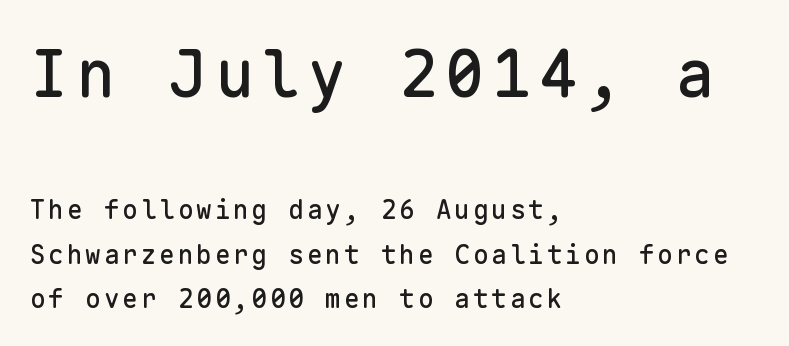
Q: Is the text italic (slanted)? A: No, it is upright.
Q: Is the typeface a serif or a sans-serif typeface? A: Sans-serif.
Q: Is the text underlined? A: No.
Q: How is the paragraph aligned? A: Left-aligned.
Q: Is the spacing between lines tight, normal or loose? A: Normal.
Q: Which block of text is set in a larger size, the first (top) or the second (bottom)? A: The first (top) one.
Q: Width (condensed, normal, or wide)? A: Normal.
Q: Stroke contrast? A: Low.
Q: x-height? A: Medium.
Q: Monospaced? A: Yes.
